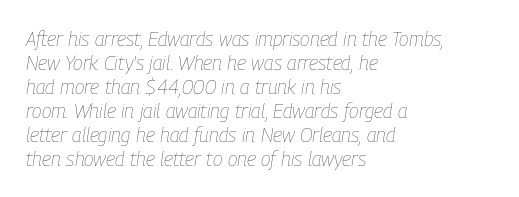
Every character sits at an angle, as italics do. Anything drawn beneath the words? Only blank space. Summary of weight: not heavy and not bold. Honestly, the letter spacing is just normal — you wouldn't notice it.
